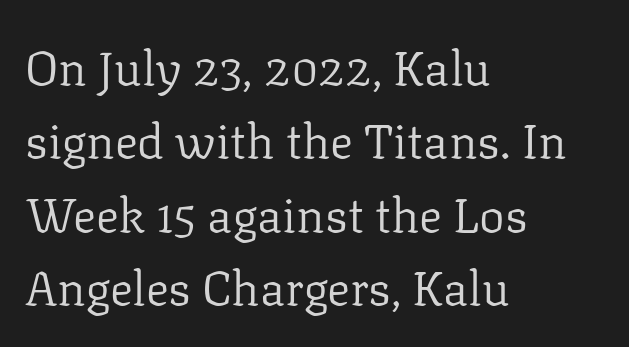
Q: Is the text bold? A: No.
Q: Is the text italic (slanted)? A: No, it is upright.
Q: Is the typeface a serif or a sans-serif typeface? A: Serif.
Q: Is the text underlined? A: No.
Q: How is the paragraph aligned? A: Left-aligned.
Q: Is the spacing between letters normal or unusually wide? A: Normal.
Q: Is the spacing between lines tight, normal or loose? A: Normal.
Q: Width (condensed, normal, or wide)? A: Normal.
Q: Stroke contrast? A: Low.
Q: x-height? A: Medium.
Q: Monospaced? A: No.
